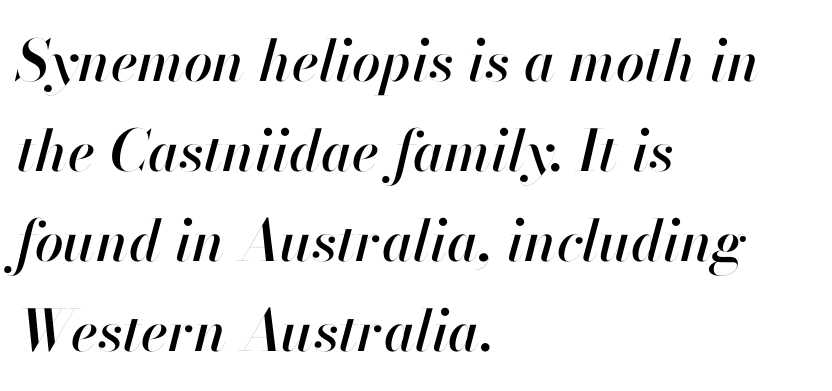
{"italic": "yes", "lean": "right", "slant_degrees": 13, "width": "normal", "stroke_contrast": "high", "x_height": "small", "monospaced": "no", "underline": "no", "align": "left", "line_spacing": "normal", "line_spacing_ratio": 1.58, "letter_spacing": "normal", "letter_spacing_em": 0.0, "glyph_px": 57}
